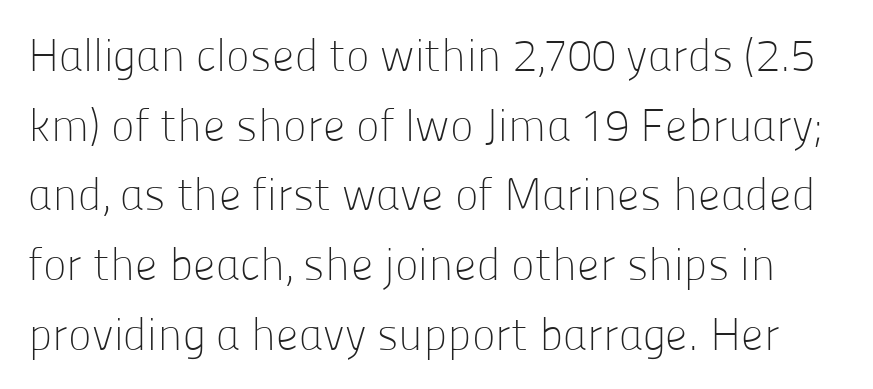
Tracking here is standard; glyphs follow each other at the usual distance. Font category for this specimen: sans-serif. The rendering uses natural spacing where letterforms have individual widths. The typography opts for an upright posture over an oblique one.
